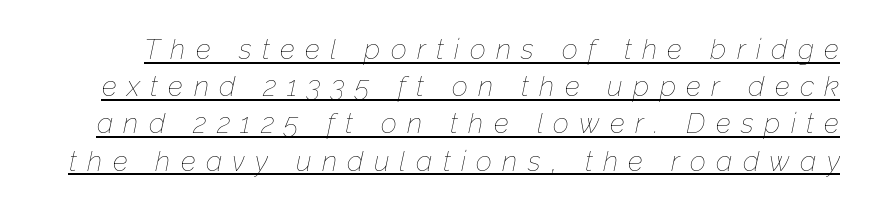
The image shows 28 px thin type, italic (leaning right); set normal line spacing (1.33x), unusually wide letter spacing (+0.37 em), underlined; low stroke contrast and a medium x-height.
